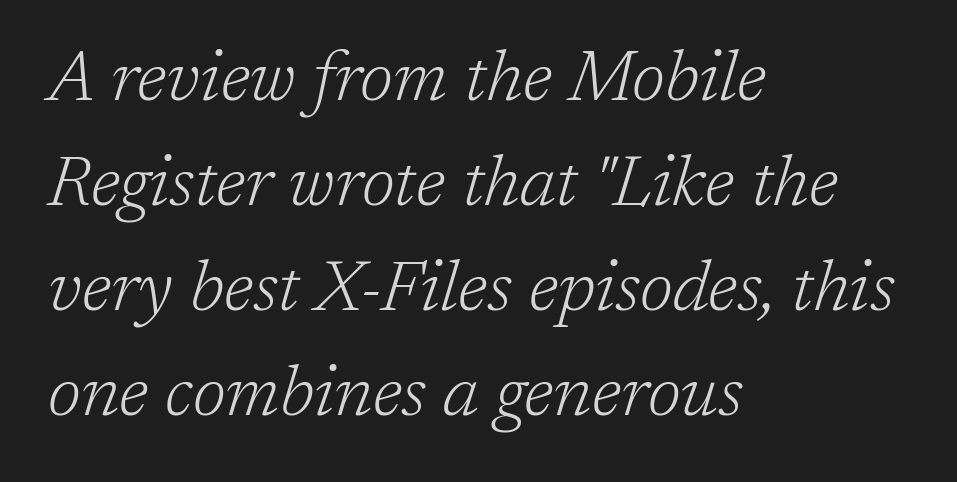
{"serif": "yes", "italic": "yes", "lean": "right", "slant_degrees": 17, "bold": "no", "weight": "light", "width": "normal", "stroke_contrast": "low", "x_height": "medium", "monospaced": "no", "underline": "no", "align": "left", "line_spacing": "normal", "line_spacing_ratio": 1.5, "letter_spacing": "normal", "letter_spacing_em": 0.0, "glyph_px": 70}
